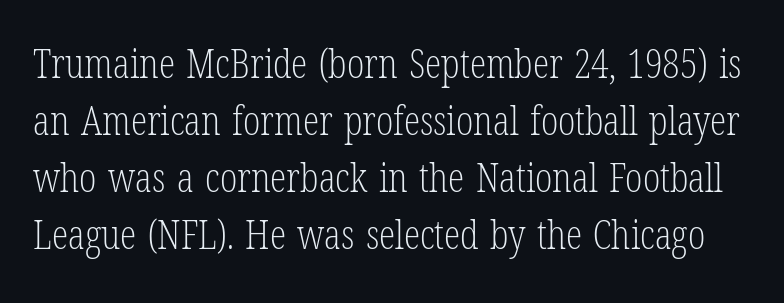
Type style note: has serifs. Words float on clear page, feet unadorned. Students, observe: this is what conventionally led text looks like. Style check: upright.
